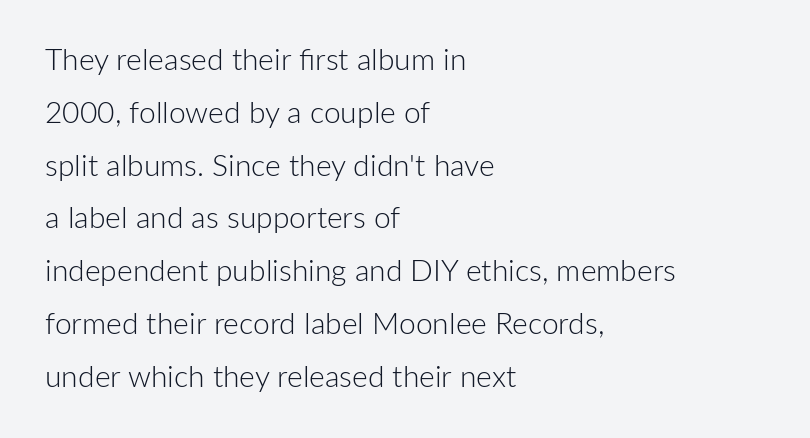
Q: Is the text bold? A: No.
Q: Is the text italic (slanted)? A: No, it is upright.
Q: Is the typeface a serif or a sans-serif typeface? A: Sans-serif.
Q: Is the text underlined? A: No.
Q: How is the paragraph aligned? A: Left-aligned.
Q: Is the spacing between letters normal or unusually wide? A: Normal.
Q: Width (condensed, normal, or wide)? A: Normal.
Q: Stroke contrast? A: Low.
Q: x-height? A: Medium.
Q: Monospaced? A: No.
